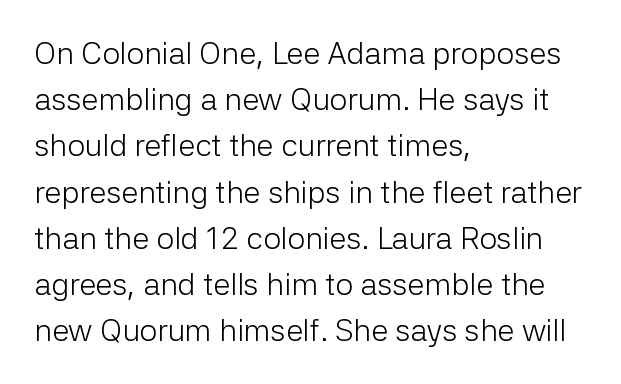
The image shows 31 px light sans-serif type, upright; set left-aligned, normal line spacing (1.49x), normal letter spacing, not underlined; low stroke contrast and a medium x-height.
